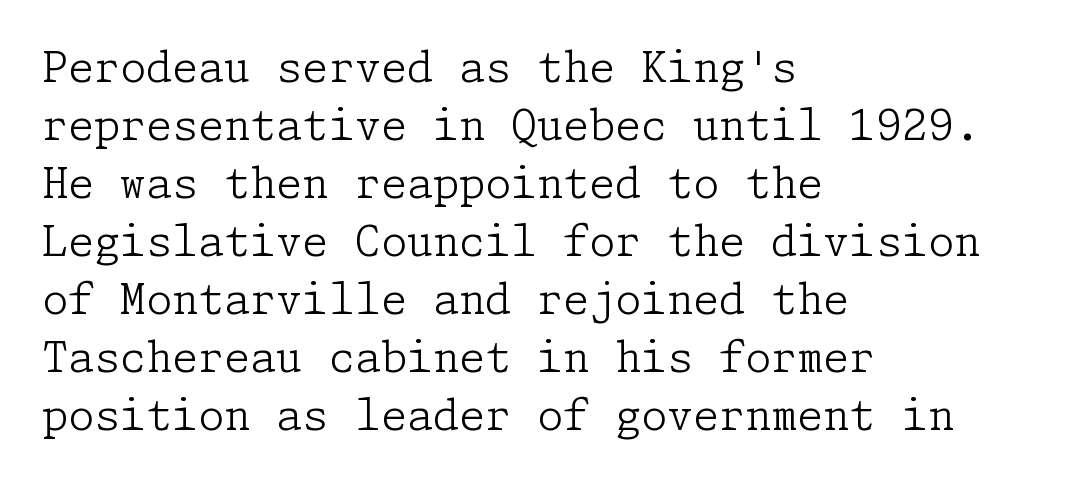
Q: Is the text bold? A: No.
Q: Is the text italic (slanted)? A: No, it is upright.
Q: Is the typeface a serif or a sans-serif typeface? A: Serif.
Q: Is the text underlined? A: No.
Q: How is the paragraph aligned? A: Left-aligned.
Q: Is the spacing between letters normal or unusually wide? A: Normal.
Q: Is the spacing between lines tight, normal or loose? A: Normal.
Q: Width (condensed, normal, or wide)? A: Normal.
Q: Stroke contrast? A: Low.
Q: x-height? A: Medium.
